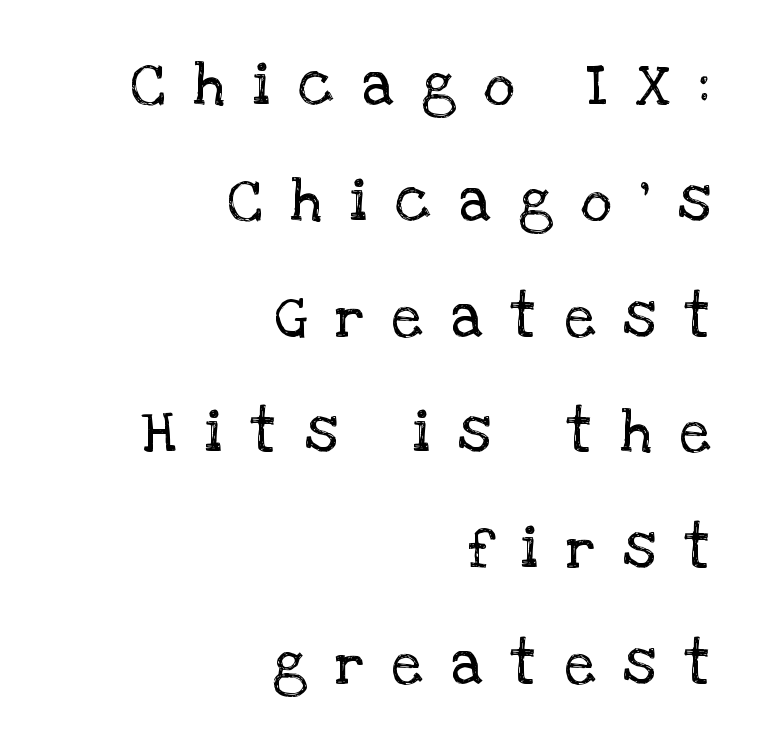
Q: Is the text bold? A: No.
Q: Is the text italic (slanted)? A: No, it is upright.
Q: Is the typeface a serif or a sans-serif typeface? A: Serif.
Q: Is the text underlined? A: No.
Q: How is the paragraph aligned? A: Right-aligned.
Q: Is the spacing between letters normal or unusually wide? A: Unusually wide.
Q: Is the spacing between lines tight, normal or loose? A: Loose.
Q: Width (condensed, normal, or wide)? A: Normal.
Q: Stroke contrast? A: Low.
Q: x-height? A: Large.
Q: Monospaced? A: No.
